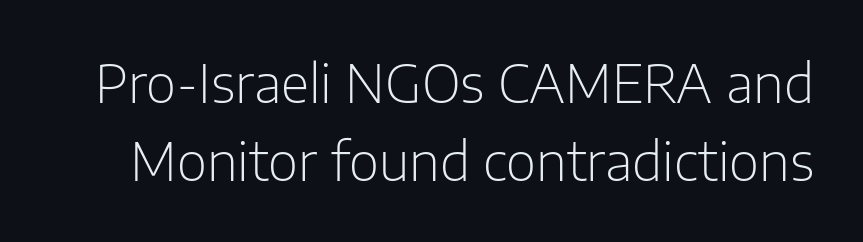
Q: Is the text bold? A: No.
Q: Is the text italic (slanted)? A: No, it is upright.
Q: Is the typeface a serif or a sans-serif typeface? A: Sans-serif.
Q: Is the text underlined? A: No.
Q: Is the spacing between letters normal or unusually wide? A: Normal.
Q: Is the spacing between lines tight, normal or loose? A: Normal.
Q: Width (condensed, normal, or wide)? A: Normal.
Q: Stroke contrast? A: Low.
Q: x-height? A: Medium.
Q: Monospaced? A: No.
